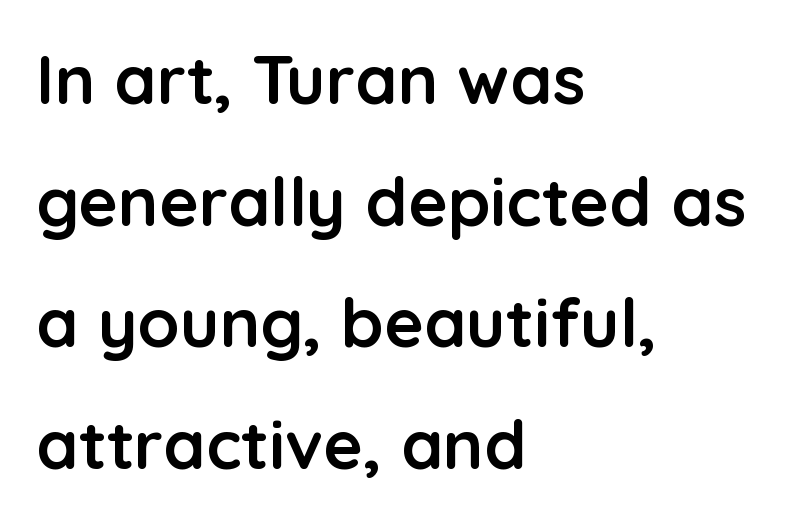
{"serif": "no", "italic": "no", "bold": "yes", "weight": "semibold", "width": "normal", "stroke_contrast": "low", "x_height": "medium", "monospaced": "no", "underline": "no", "align": "left", "line_spacing_ratio": 1.79, "letter_spacing": "normal", "letter_spacing_em": 0.0, "glyph_px": 68}
